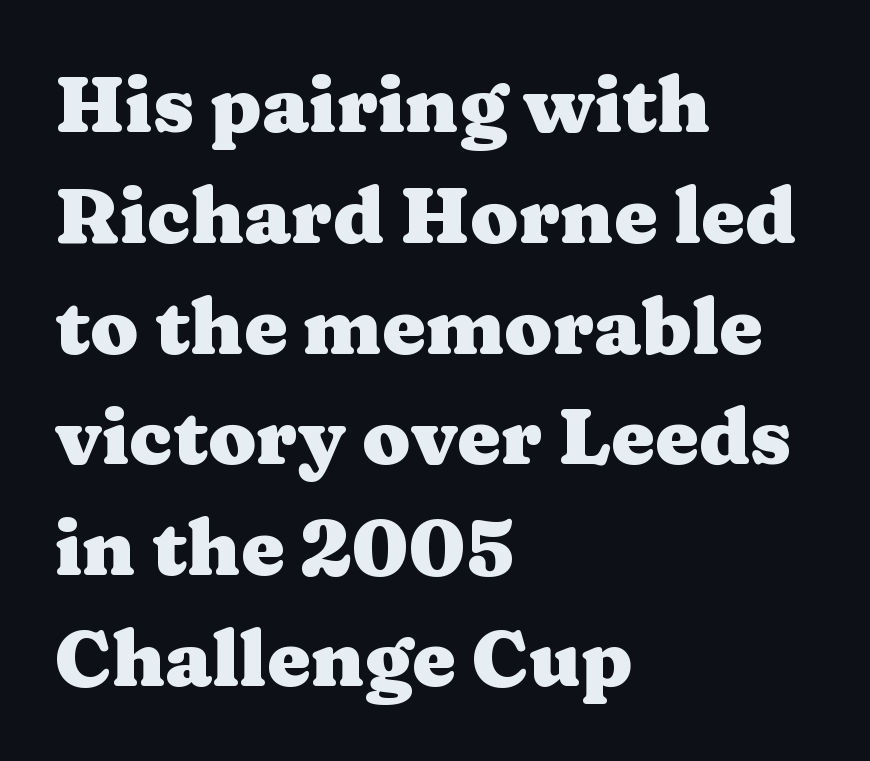
This sample keeps an unexceptional amount of space between lines. This sample has the flowing, uneven cadence of proportional lettering. Leftover space on each line is placed entirely after the last word. Honestly, the letter spacing is just normal — you wouldn't notice it. Posture: straight, roman, zero tilt. This is heavy type, rendered in bold.
